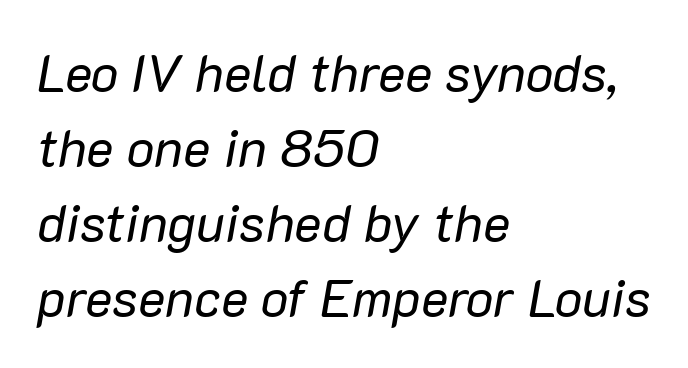
The image shows 52 px regular-weight type, italic (leaning right); set left-aligned, normal line spacing (1.44x), normal letter spacing, not underlined; low stroke contrast and a medium x-height.
